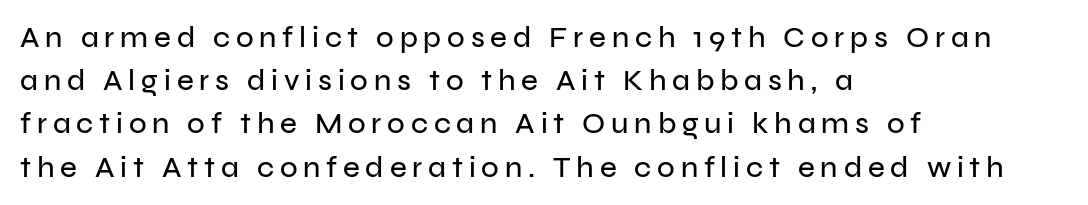
The image shows 29 px sans-serif type, upright; set left-aligned, normal line spacing (1.49x), unusually wide letter spacing (+0.2 em), not underlined; low stroke contrast and a medium x-height.
